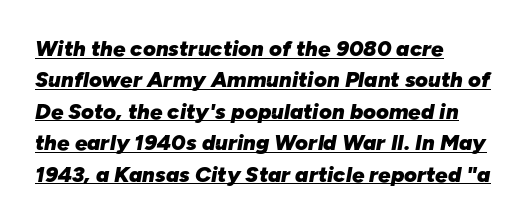
{"italic": "yes", "lean": "right", "slant_degrees": 10, "bold": "yes", "underline": "yes", "align": "left", "line_spacing": "normal", "line_spacing_ratio": 1.43, "letter_spacing": "normal", "letter_spacing_em": 0.0, "glyph_px": 22}
